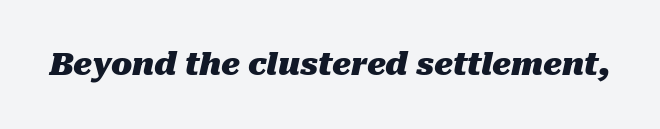
Q: Is the text bold? A: Yes.
Q: Is the text italic (slanted)? A: Yes, it leans right by about 10 degrees.
Q: Is the text underlined? A: No.
Q: Is the spacing between letters normal or unusually wide? A: Normal.
Q: Width (condensed, normal, or wide)? A: Normal.
Q: Stroke contrast? A: Medium.
Q: x-height? A: Medium.
Q: Monospaced? A: No.
